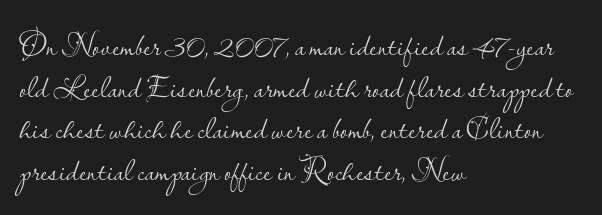
Q: Is the text bold? A: No.
Q: Is the text italic (slanted)? A: Yes.
Q: Is the typeface a serif or a sans-serif typeface? A: Sans-serif.
Q: Is the text underlined? A: No.
Q: How is the paragraph aligned? A: Left-aligned.
Q: Is the spacing between letters normal or unusually wide? A: Normal.
Q: Is the spacing between lines tight, normal or loose? A: Normal.
Q: Width (condensed, normal, or wide)? A: Normal.
Q: Stroke contrast? A: Low.
Q: x-height? A: Small.
Q: Monospaced? A: No.
